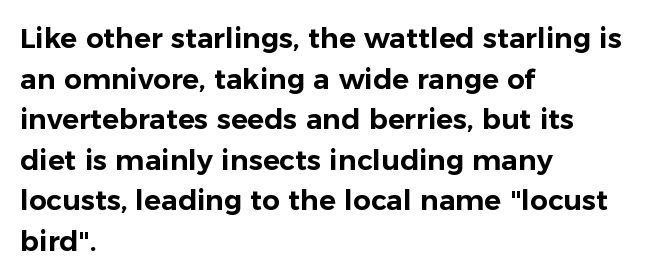
Q: Is the text italic (slanted)? A: No, it is upright.
Q: Is the typeface a serif or a sans-serif typeface? A: Sans-serif.
Q: Is the text underlined? A: No.
Q: How is the paragraph aligned? A: Left-aligned.
Q: Is the spacing between letters normal or unusually wide? A: Normal.
Q: Is the spacing between lines tight, normal or loose? A: Normal.
Q: Width (condensed, normal, or wide)? A: Normal.
Q: Stroke contrast? A: Low.
Q: x-height? A: Medium.
Q: Monospaced? A: No.
